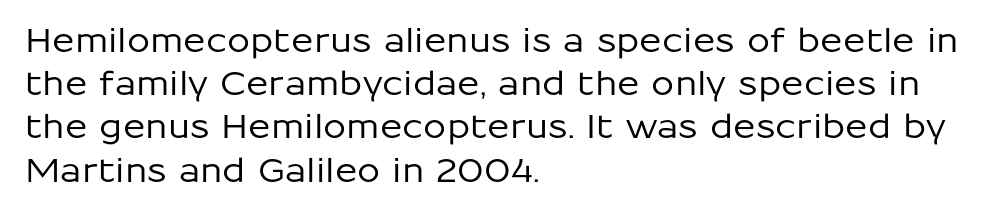
The image shows 33 px sans-serif type, upright; set left-aligned, normal line spacing (1.31x), normal letter spacing, not underlined; low stroke contrast and a medium x-height.
